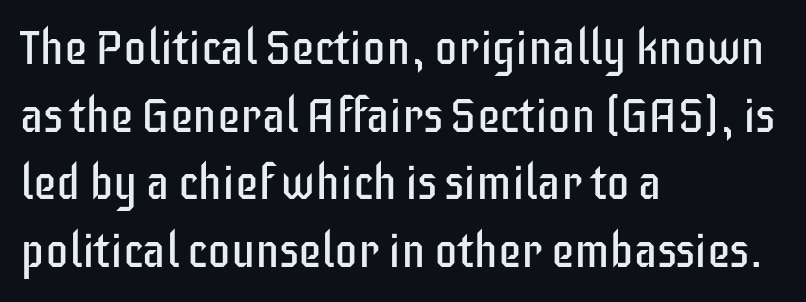
The compositor pushed each line to the left boundary. Each word holds together tightly as a unit, with standard inter-letter gaps. You could not count columns in this text — the font is proportionally spaced. These lines were composed using upright roman letters.
